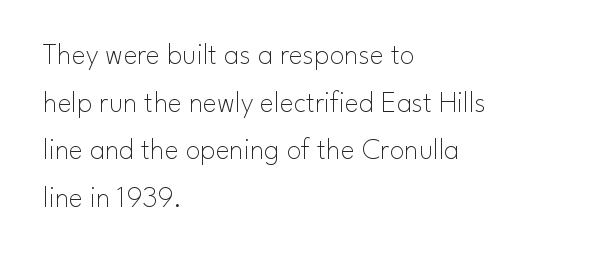
Q: Is the text bold? A: No.
Q: Is the text italic (slanted)? A: No, it is upright.
Q: Is the typeface a serif or a sans-serif typeface? A: Sans-serif.
Q: Is the text underlined? A: No.
Q: How is the paragraph aligned? A: Left-aligned.
Q: Is the spacing between letters normal or unusually wide? A: Normal.
Q: Is the spacing between lines tight, normal or loose? A: Normal.
Q: Width (condensed, normal, or wide)? A: Normal.
Q: Stroke contrast? A: Low.
Q: x-height? A: Small.
Q: Monospaced? A: No.
